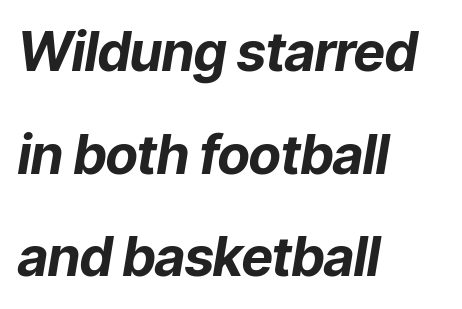
Q: Is the text bold? A: Yes.
Q: Is the text italic (slanted)? A: Yes, it leans right by about 9 degrees.
Q: Is the text underlined? A: No.
Q: How is the paragraph aligned? A: Left-aligned.
Q: Is the spacing between letters normal or unusually wide? A: Normal.
Q: Is the spacing between lines tight, normal or loose? A: Loose.
Q: Width (condensed, normal, or wide)? A: Normal.
Q: Stroke contrast? A: Low.
Q: x-height? A: Medium.
Q: Monospaced? A: No.
